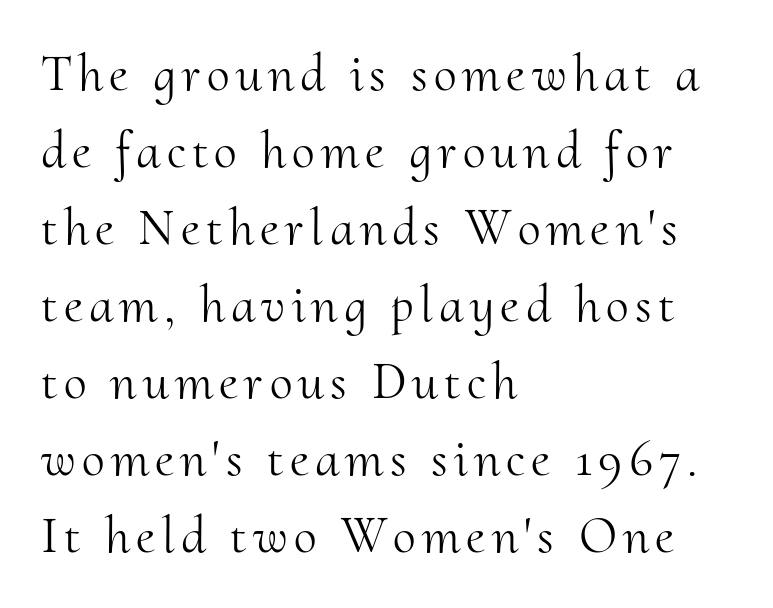
{"serif": "yes", "italic": "no", "bold": "no", "weight": "light", "width": "normal", "stroke_contrast": "medium", "x_height": "small", "monospaced": "no", "underline": "no", "align": "left", "line_spacing": "normal", "line_spacing_ratio": 1.48, "glyph_px": 52}
